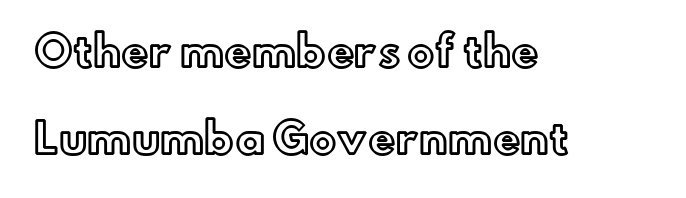
Q: Is the text italic (slanted)? A: No, it is upright.
Q: Is the text underlined? A: No.
Q: How is the paragraph aligned? A: Left-aligned.
Q: Is the spacing between letters normal or unusually wide? A: Normal.
Q: Is the spacing between lines tight, normal or loose? A: Loose.
Q: Width (condensed, normal, or wide)? A: Normal.
Q: x-height? A: Small.
Q: Monospaced? A: No.
